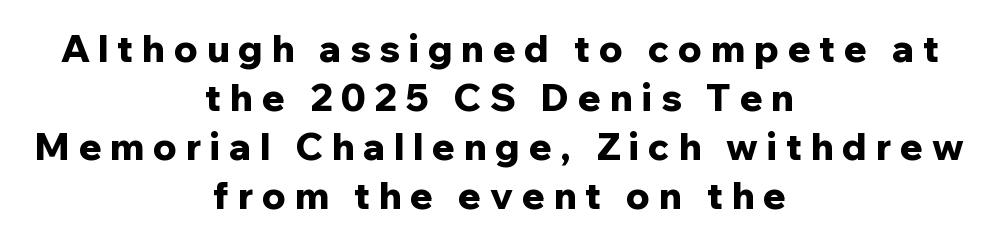
{"serif": "no", "italic": "no", "bold": "yes", "weight": "bold", "width": "normal", "stroke_contrast": "low", "x_height": "medium", "monospaced": "no", "underline": "no", "align": "center", "line_spacing": "normal", "line_spacing_ratio": 1.32, "letter_spacing": "wide", "letter_spacing_em": 0.24, "glyph_px": 37}
